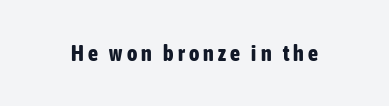
The image shows 22 px bold type, upright; set not underlined.
